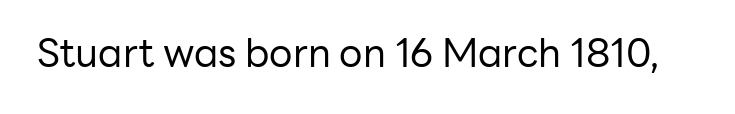
A typesetter would mark this as roman, not italic. The glyphs are unaccompanied by any horizontal stroke below them. The weight tops out at a normal text grade. Here the glyphs are tracked normally, forming tight word shapes. Letterform terminals end flat and unadorned throughout the passage.
